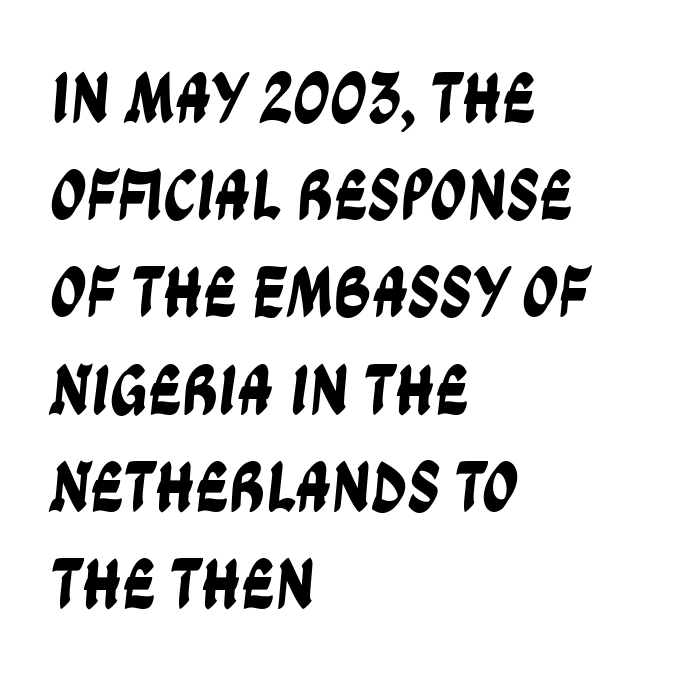
Q: Is the typeface a serif or a sans-serif typeface? A: Sans-serif.
Q: Is the text underlined? A: No.
Q: How is the paragraph aligned? A: Left-aligned.
Q: Is the spacing between letters normal or unusually wide? A: Normal.
Q: Is the spacing between lines tight, normal or loose? A: Normal.
Q: Width (condensed, normal, or wide)? A: Condensed.
Q: Stroke contrast? A: Low.
Q: x-height? A: Large.
Q: Monospaced? A: No.
